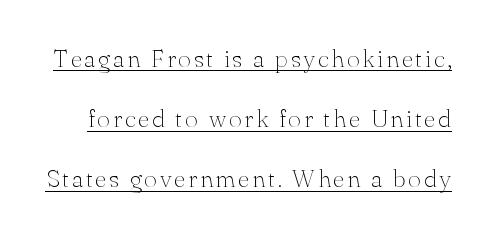
Has an underline been added? It has. The letters stand straight up with perfectly vertical stems. The line-height multiplier appears high, well above default. Ink coverage per letter is moderate at most.
